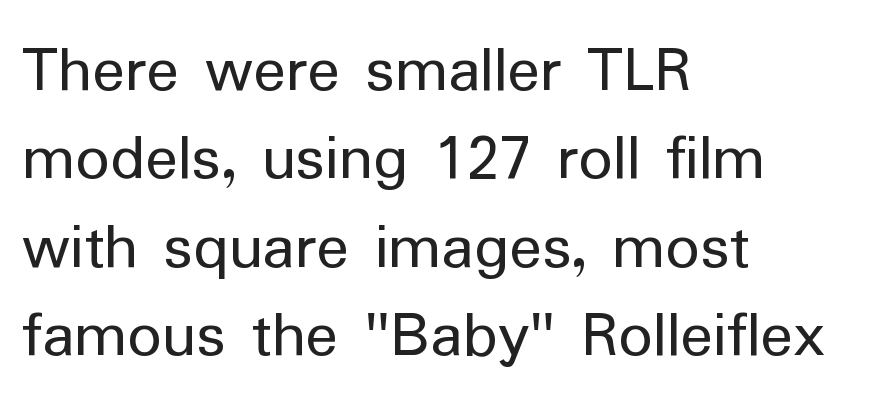
Q: Is the text bold? A: No.
Q: Is the text italic (slanted)? A: No, it is upright.
Q: Is the typeface a serif or a sans-serif typeface? A: Sans-serif.
Q: Is the text underlined? A: No.
Q: How is the paragraph aligned? A: Left-aligned.
Q: Is the spacing between letters normal or unusually wide? A: Normal.
Q: Is the spacing between lines tight, normal or loose? A: Normal.
Q: Width (condensed, normal, or wide)? A: Normal.
Q: Stroke contrast? A: Low.
Q: x-height? A: Medium.
Q: Monospaced? A: No.
